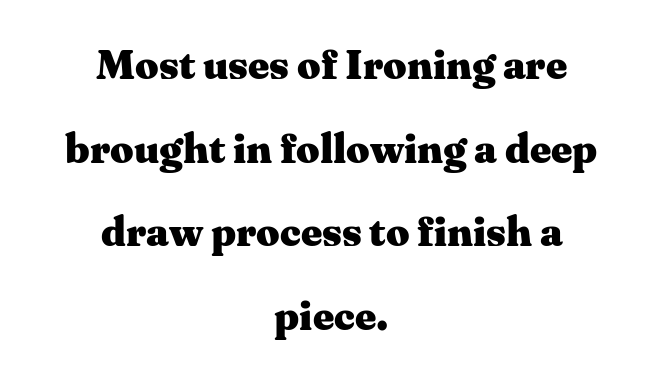
{"serif": "yes", "italic": "no", "bold": "yes", "weight": "heavy", "width": "wide", "stroke_contrast": "medium", "x_height": "medium", "monospaced": "no", "underline": "no", "align": "center", "line_spacing": "loose", "line_spacing_ratio": 2.04, "letter_spacing": "normal", "letter_spacing_em": 0.0, "glyph_px": 41}
